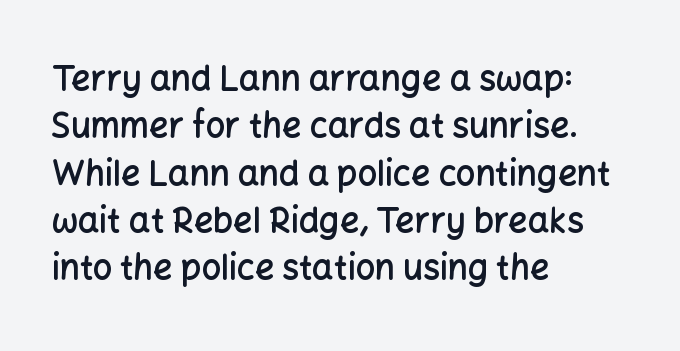
The image shows 34 px semibold sans-serif type, upright; set left-aligned, normal line spacing (1.39x), normal letter spacing, not underlined; low stroke contrast and a medium x-height.
